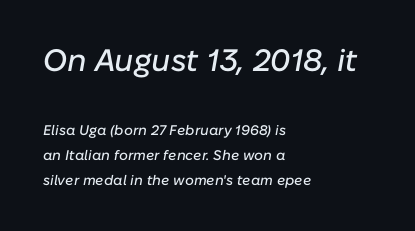
The image shows 31 px text type, italic (leaning right); set left-aligned, line spacing 1.76x, normal letter spacing, not underlined; the first (top) block is 2.21x larger; low stroke contrast and a medium x-height.
